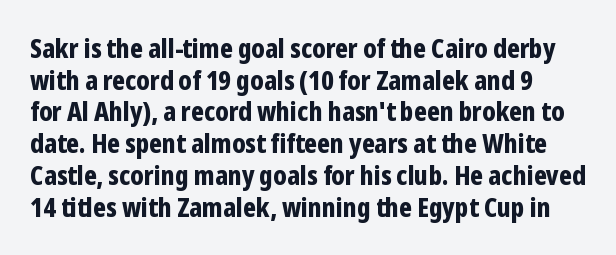
The image shows 26 px bold type, upright; set line spacing 1.22x, normal letter spacing, not underlined.
